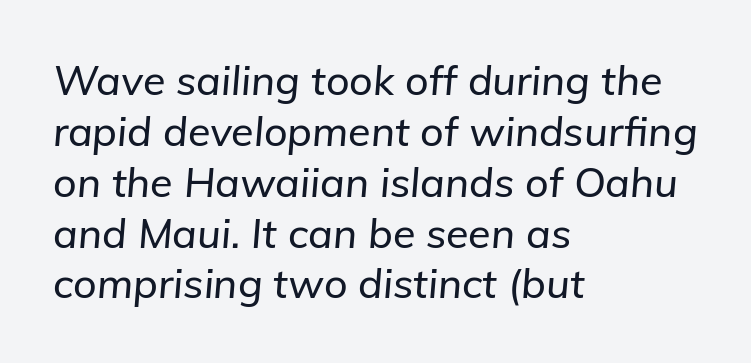
The letters sit at their default tracking, neither squeezed nor spread. Here the designer chose a conventional face with non-uniform glyph widths. The typesetter chose a ragged-right arrangement here. The zone under the glyphs is completely vacant. The font's italic variant was chosen for this text.
